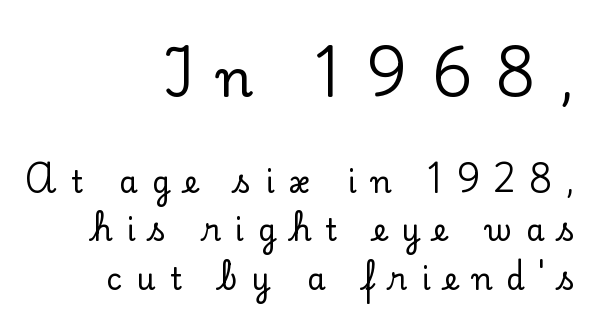
The image shows 52 px serif type, upright; set right-aligned, normal line spacing (1.62x), unusually wide letter spacing (+0.47 em), not underlined; the first (top) block is 1.73x larger; low stroke contrast and a small x-height.
